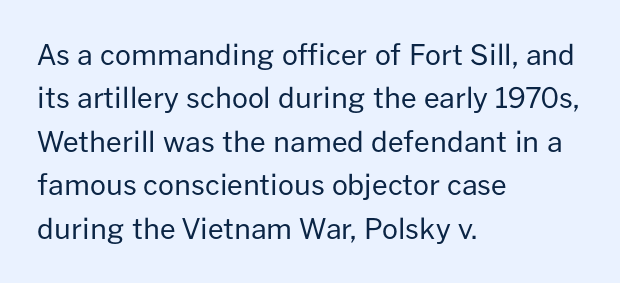
The image shows 28 px regular-weight sans-serif type, upright; set left-aligned, normal line spacing (1.55x), normal letter spacing, not underlined; low stroke contrast and a medium x-height.
